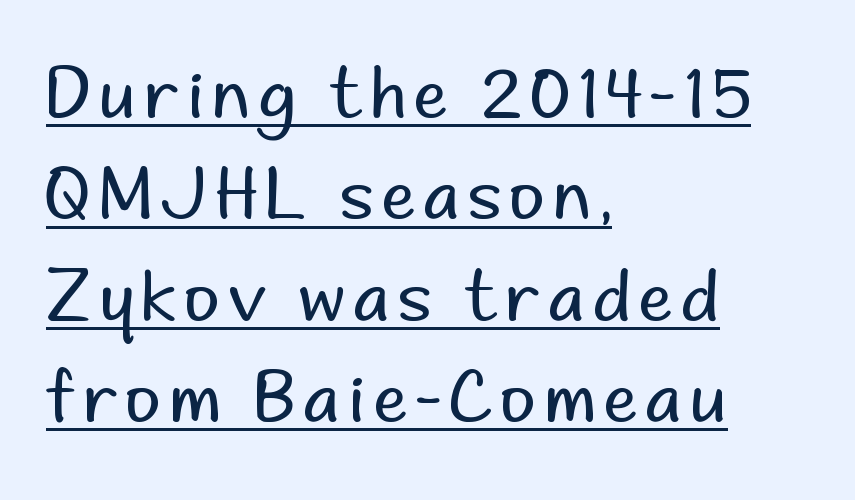
Q: Is the text bold? A: No.
Q: Is the text italic (slanted)? A: No, it is upright.
Q: Is the typeface a serif or a sans-serif typeface? A: Sans-serif.
Q: Is the text underlined? A: Yes.
Q: How is the paragraph aligned? A: Left-aligned.
Q: Is the spacing between lines tight, normal or loose? A: Normal.
Q: Width (condensed, normal, or wide)? A: Normal.
Q: Stroke contrast? A: Low.
Q: x-height? A: Small.
Q: Monospaced? A: No.
